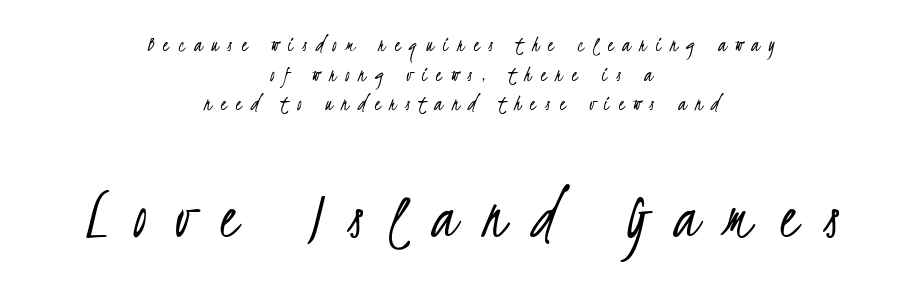
Q: Is the text bold? A: No.
Q: Is the typeface a serif or a sans-serif typeface? A: Sans-serif.
Q: Is the text underlined? A: No.
Q: How is the paragraph aligned? A: Centered.
Q: Is the spacing between letters normal or unusually wide? A: Unusually wide.
Q: Is the spacing between lines tight, normal or loose? A: Normal.
Q: Which block of text is set in a larger size, the first (top) or the second (bottom)? A: The second (bottom) one.
Q: Width (condensed, normal, or wide)? A: Condensed.
Q: Stroke contrast? A: Low.
Q: x-height? A: Small.
Q: Monospaced? A: No.
